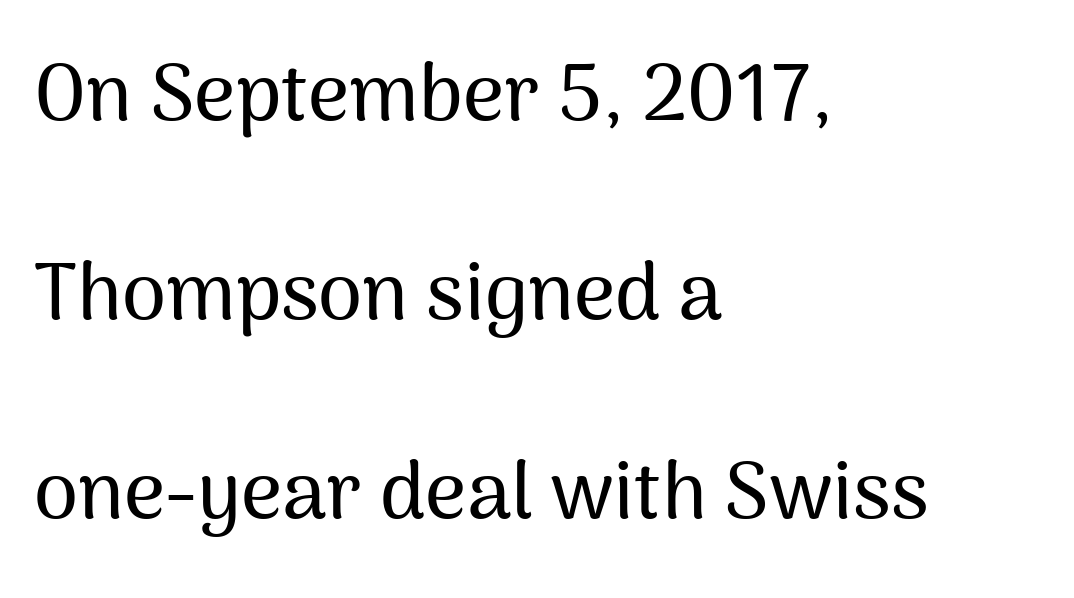
The image shows 80 px sans-serif type, upright; set left-aligned, loose line spacing (2.49x), normal letter spacing, not underlined; medium stroke contrast and a medium x-height.
